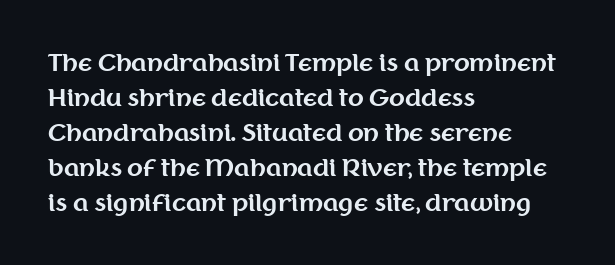
{"italic": "no", "bold": "yes", "underline": "no", "align": "left", "line_spacing": "normal", "line_spacing_ratio": 1.52, "letter_spacing": "normal", "letter_spacing_em": 0.0, "glyph_px": 23}
